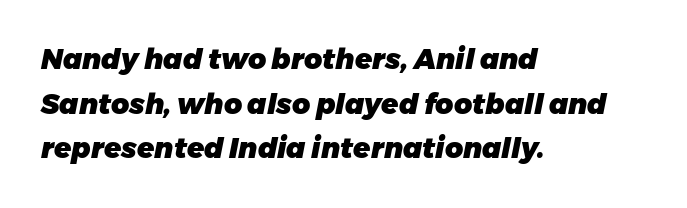
The image shows 28 px heavy type, italic (leaning right); set left-aligned, normal line spacing (1.59x), normal letter spacing, not underlined; low stroke contrast and a medium x-height.
